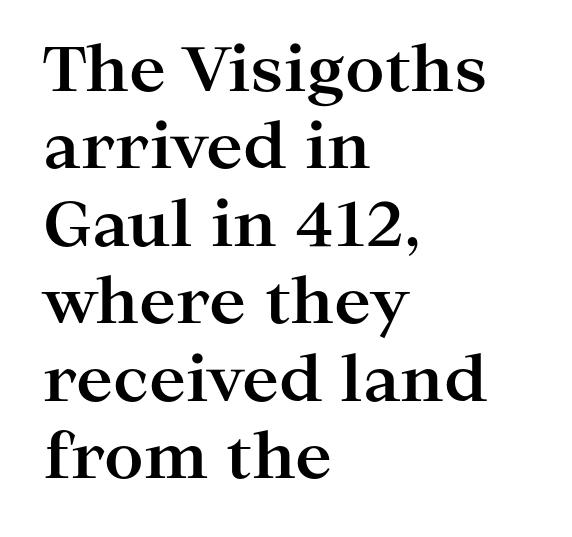
Note the varied advance widths — an 'i' is clearly narrower than an 'm'. Look at the bottom of the vertical strokes: they flare into serifs here. The characters look thick and weighty, a clear bold. Has an underline been added? It has not. The letters stand straight up with perfectly vertical stems.
